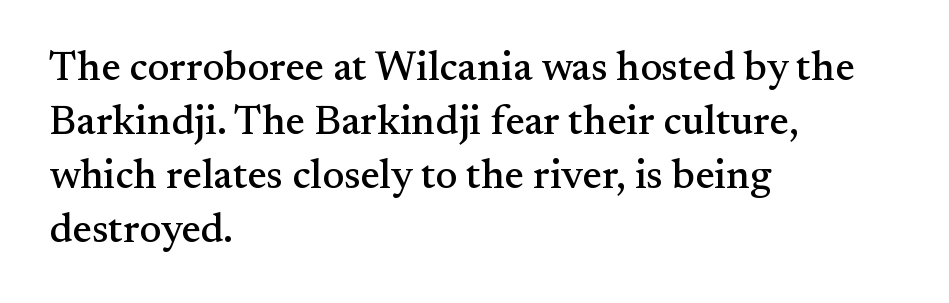
Think of a printed novel: that variable character pitch is what you see here. Anything drawn beneath the words? Only blank space. Letterform terminals end in serifs throughout the passage. The lettering stays uniformly vertical, giving the passage a roman look.
